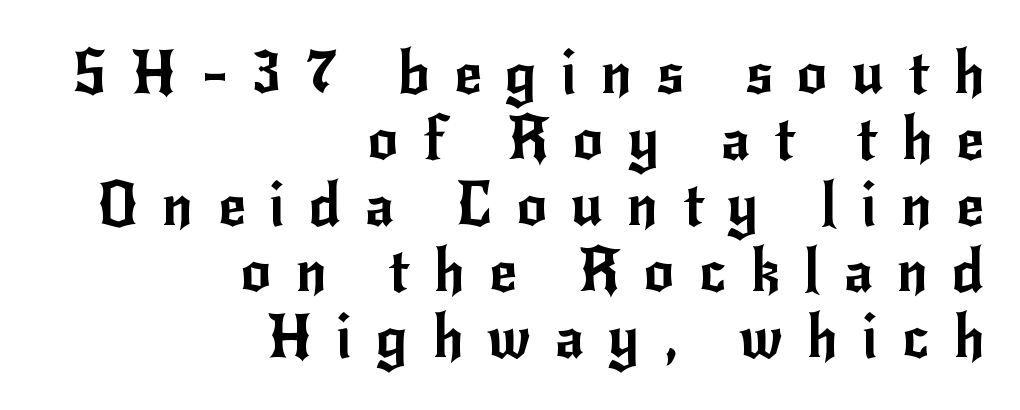
Q: Is the text italic (slanted)? A: No, it is upright.
Q: Is the typeface a serif or a sans-serif typeface? A: Sans-serif.
Q: Is the text underlined? A: No.
Q: How is the paragraph aligned? A: Right-aligned.
Q: Is the spacing between letters normal or unusually wide? A: Unusually wide.
Q: Is the spacing between lines tight, normal or loose? A: Tight.
Q: Width (condensed, normal, or wide)? A: Normal.
Q: Stroke contrast? A: Low.
Q: x-height? A: Small.
Q: Monospaced? A: No.
